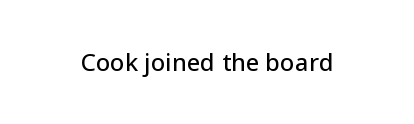
The image shows 24 px text type, upright; set normal letter spacing, not underlined.
